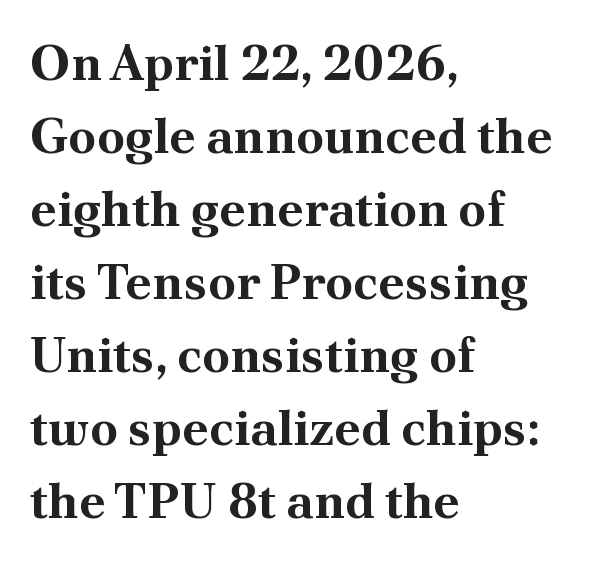
The image shows 50 px bold serif type, upright; set left-aligned, normal line spacing (1.46x), normal letter spacing, not underlined; medium stroke contrast and a small x-height.
